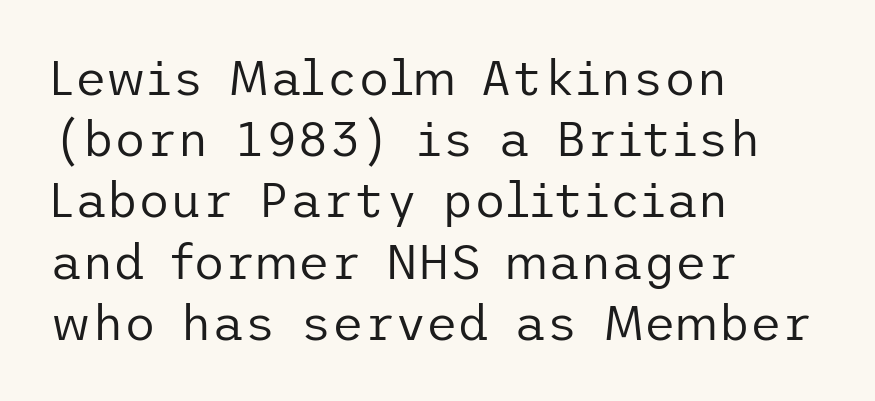
Each new line begins a customary step beneath the previous one. The weight tops out at a normal text grade. Italic? Not at all — the glyphs are vertical. Every row of glyphs begins at an identical x-position on the left.
